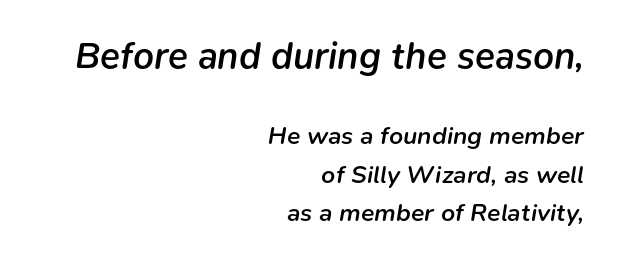
A typesetter would call this proportional, since set widths differ per character. These lines keep a tight, regular rhythm from letter to letter. Compared with a flush-left layout, this one pins lines to the opposite, right side. Rows of type keep a routine distance in the vertical direction.
